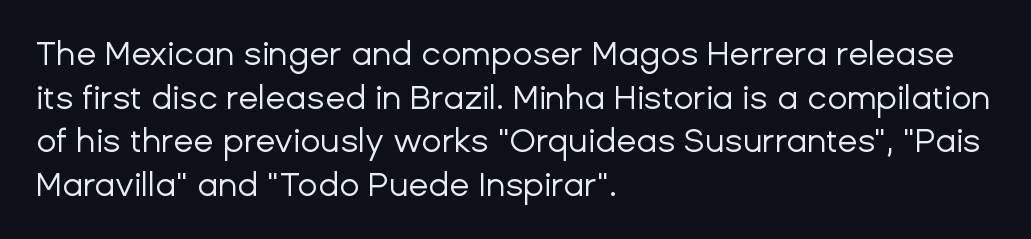
Q: Is the text bold? A: No.
Q: Is the text italic (slanted)? A: No, it is upright.
Q: Is the typeface a serif or a sans-serif typeface? A: Sans-serif.
Q: Is the text underlined? A: No.
Q: How is the paragraph aligned? A: Left-aligned.
Q: Is the spacing between letters normal or unusually wide? A: Normal.
Q: Is the spacing between lines tight, normal or loose? A: Normal.
Q: Width (condensed, normal, or wide)? A: Normal.
Q: Stroke contrast? A: Low.
Q: x-height? A: Medium.
Q: Monospaced? A: No.
